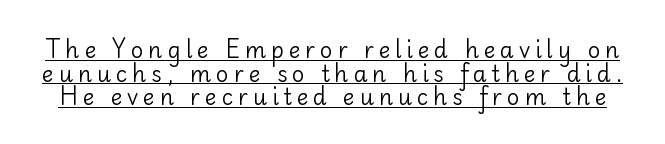
No italicization has been applied; the sample stays upright. You could only call the tracking loose — the letters float apart. What decoration does the sample have? An underline. Notice how descenders almost collide with the ascenders below — that's tight leading.
